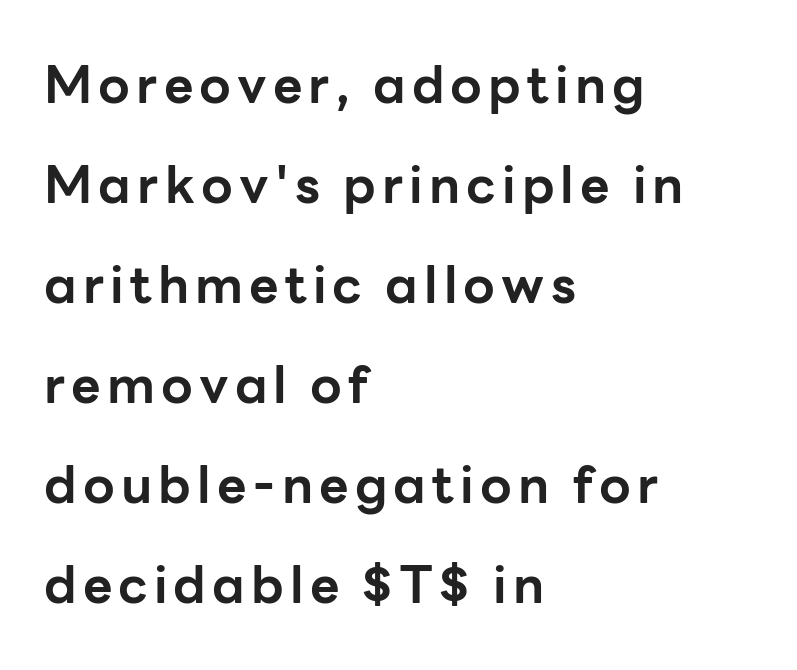
Q: Is the text bold? A: Yes.
Q: Is the text italic (slanted)? A: No, it is upright.
Q: Is the typeface a serif or a sans-serif typeface? A: Sans-serif.
Q: Is the text underlined? A: No.
Q: How is the paragraph aligned? A: Left-aligned.
Q: Is the spacing between lines tight, normal or loose? A: Loose.
Q: Width (condensed, normal, or wide)? A: Normal.
Q: Stroke contrast? A: Low.
Q: x-height? A: Medium.
Q: Monospaced? A: No.
